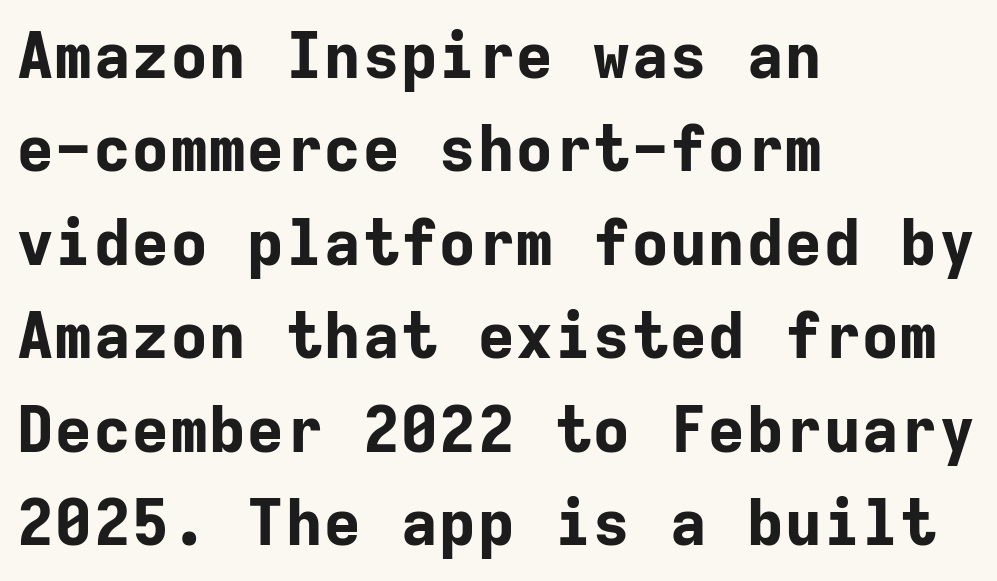
{"serif": "no", "italic": "no", "bold": "yes", "weight": "bold", "width": "normal", "stroke_contrast": "low", "x_height": "medium", "monospaced": "yes", "underline": "no", "align": "left", "line_spacing": "normal", "line_spacing_ratio": 1.46, "letter_spacing": "normal", "letter_spacing_em": 0.0, "glyph_px": 64}
